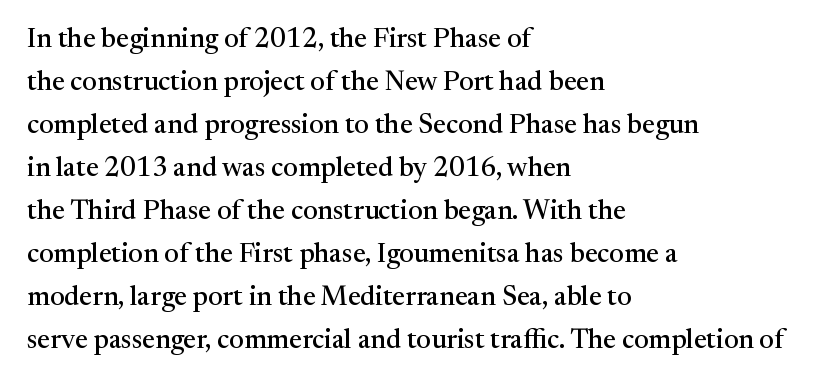
Q: Is the text italic (slanted)? A: No, it is upright.
Q: Is the text underlined? A: No.
Q: How is the paragraph aligned? A: Left-aligned.
Q: Is the spacing between letters normal or unusually wide? A: Normal.
Q: Is the spacing between lines tight, normal or loose? A: Normal.
